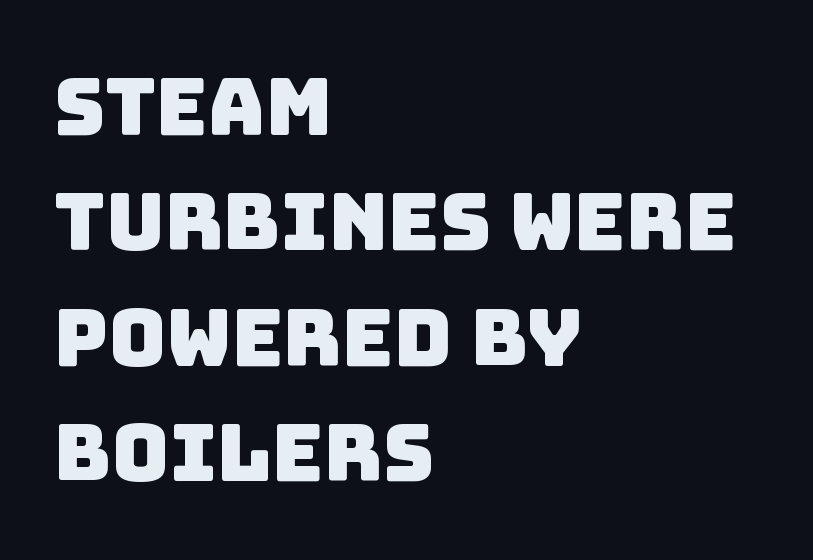
The line texture is even and compact thanks to regular tracking. Think of a printed novel: that variable character pitch is what you see here. Leftover space on each line is placed entirely after the last word. Observe the absence of serifs on each vertical stroke in this sample.
